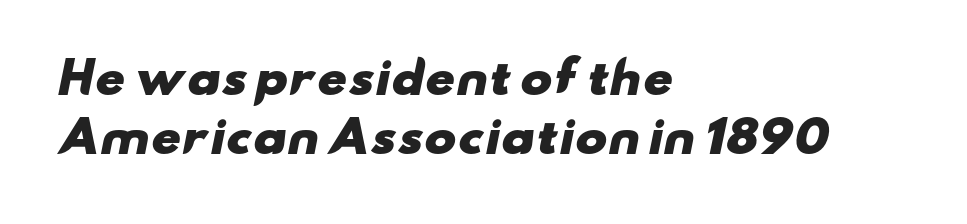
Q: Is the text bold? A: Yes.
Q: Is the typeface a serif or a sans-serif typeface? A: Sans-serif.
Q: Is the text underlined? A: No.
Q: How is the paragraph aligned? A: Left-aligned.
Q: Is the spacing between letters normal or unusually wide? A: Normal.
Q: Is the spacing between lines tight, normal or loose? A: Normal.
Q: Width (condensed, normal, or wide)? A: Wide.
Q: Stroke contrast? A: Low.
Q: x-height? A: Small.
Q: Monospaced? A: No.
